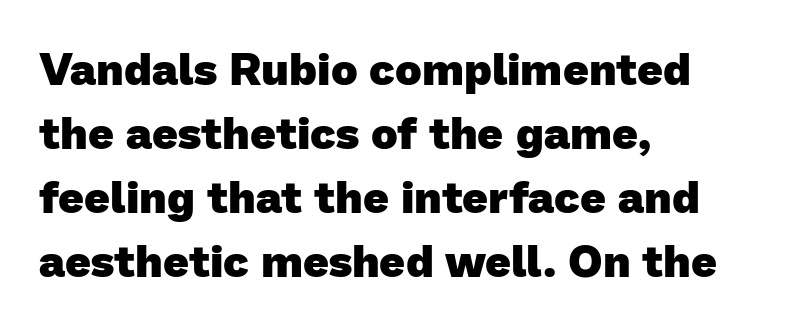
Q: Is the text bold? A: Yes.
Q: Is the typeface a serif or a sans-serif typeface? A: Sans-serif.
Q: Is the text underlined? A: No.
Q: How is the paragraph aligned? A: Left-aligned.
Q: Is the spacing between letters normal or unusually wide? A: Normal.
Q: Is the spacing between lines tight, normal or loose? A: Normal.
Q: Width (condensed, normal, or wide)? A: Normal.
Q: Stroke contrast? A: Low.
Q: x-height? A: Medium.
Q: Monospaced? A: No.
